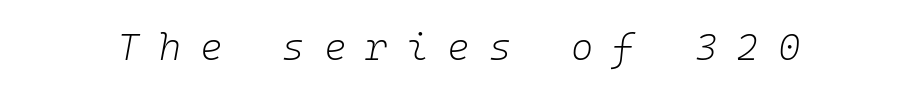
Observe the lean: these are italic letterforms. Letter spacing: wide. Check under the words: just untouched page. Spacing verdict: monospaced, one width for all characters. Caption: face not bold, strokes unweighted.
